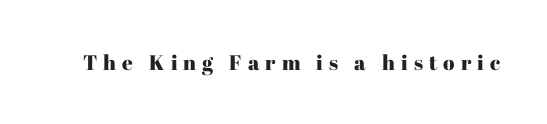
Check under the words: just untouched page. Is there any slant? The stems are plumb. Short note: letters widely spaced.
